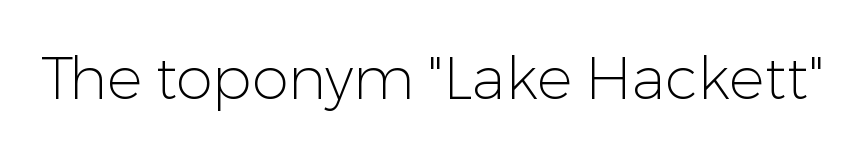
Q: Is the text bold? A: No.
Q: Is the text italic (slanted)? A: No, it is upright.
Q: Is the typeface a serif or a sans-serif typeface? A: Sans-serif.
Q: Is the text underlined? A: No.
Q: Is the spacing between letters normal or unusually wide? A: Normal.
Q: Width (condensed, normal, or wide)? A: Normal.
Q: Stroke contrast? A: Low.
Q: x-height? A: Medium.
Q: Monospaced? A: No.
